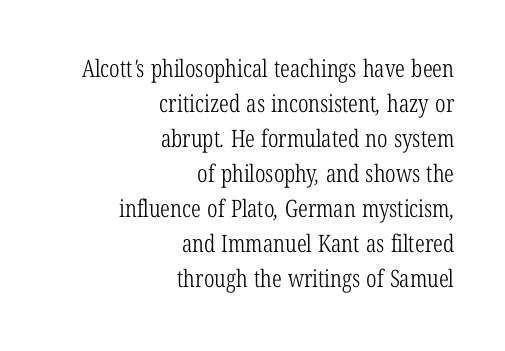
In CSS terms this would be text-align: right. The letterforms sit shoulder to shoulder at normal distance. The words here are not underlined. If you measured baseline to baseline, you'd find a middling distance. These glyphs show unthickened strokes, regular width or finer.
